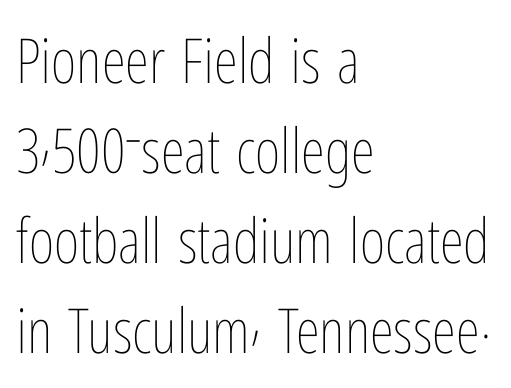
{"italic": "no", "bold": "no", "weight": "thin", "width": "condensed", "stroke_contrast": "low", "x_height": "medium", "monospaced": "no", "underline": "no", "align": "left", "line_spacing": "normal", "line_spacing_ratio": 1.45, "letter_spacing": "normal", "letter_spacing_em": 0.0, "glyph_px": 62}
